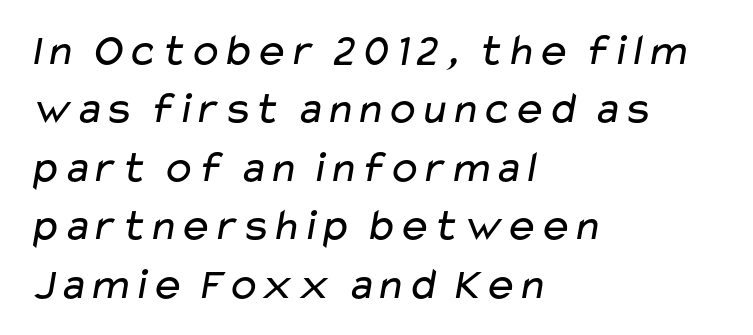
{"serif": "no", "bold": "no", "weight": "regular", "width": "wide", "stroke_contrast": "low", "x_height": "medium", "monospaced": "no", "underline": "no", "align": "left", "line_spacing": "normal", "line_spacing_ratio": 1.3, "letter_spacing": "normal", "letter_spacing_em": 0.0, "glyph_px": 45}
